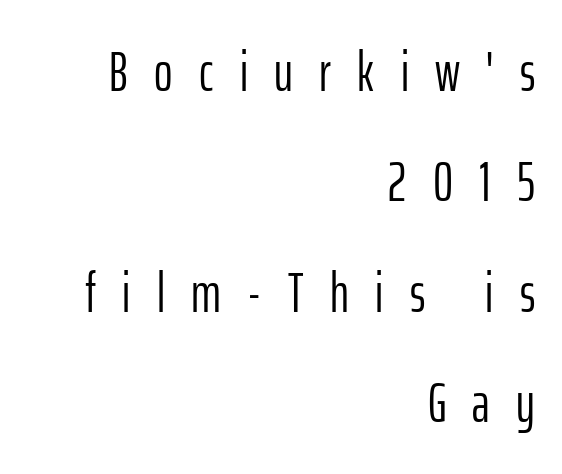
Q: Is the text bold? A: No.
Q: Is the text italic (slanted)? A: No, it is upright.
Q: Is the typeface a serif or a sans-serif typeface? A: Sans-serif.
Q: Is the text underlined? A: No.
Q: How is the paragraph aligned? A: Right-aligned.
Q: Is the spacing between letters normal or unusually wide? A: Unusually wide.
Q: Is the spacing between lines tight, normal or loose? A: Loose.
Q: Width (condensed, normal, or wide)? A: Condensed.
Q: Stroke contrast? A: Low.
Q: x-height? A: Medium.
Q: Monospaced? A: No.
